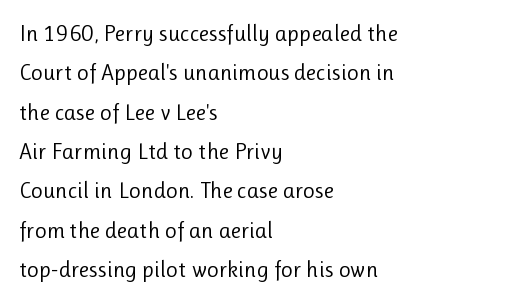
Q: Is the text bold? A: No.
Q: Is the text italic (slanted)? A: No, it is upright.
Q: Is the text underlined? A: No.
Q: How is the paragraph aligned? A: Left-aligned.
Q: Is the spacing between letters normal or unusually wide? A: Normal.
